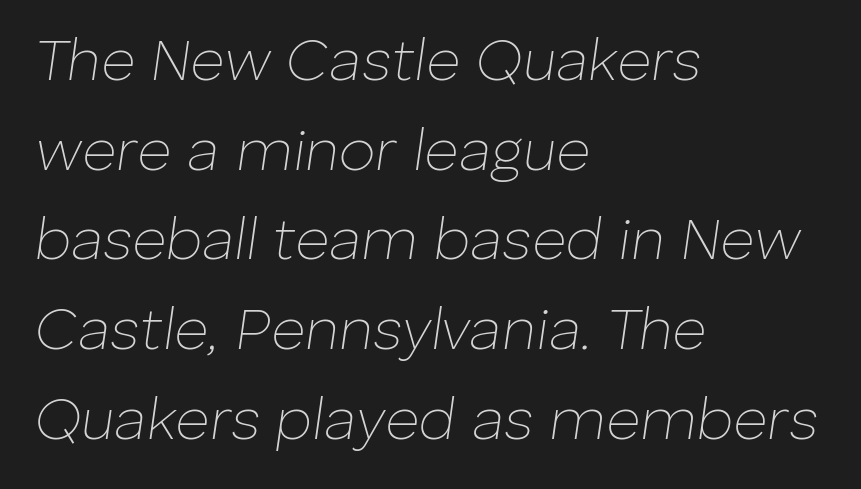
Q: Is the text bold? A: No.
Q: Is the text italic (slanted)? A: Yes, it leans right by about 8 degrees.
Q: Is the text underlined? A: No.
Q: How is the paragraph aligned? A: Left-aligned.
Q: Is the spacing between letters normal or unusually wide? A: Normal.
Q: Is the spacing between lines tight, normal or loose? A: Normal.
Q: Width (condensed, normal, or wide)? A: Normal.
Q: Stroke contrast? A: Low.
Q: x-height? A: Medium.
Q: Monospaced? A: No.
